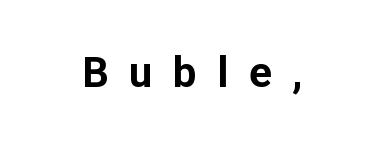
Q: Is the text bold? A: Yes.
Q: Is the text italic (slanted)? A: No, it is upright.
Q: Is the typeface a serif or a sans-serif typeface? A: Sans-serif.
Q: Is the text underlined? A: No.
Q: Is the spacing between letters normal or unusually wide? A: Unusually wide.
Q: Width (condensed, normal, or wide)? A: Normal.
Q: Stroke contrast? A: Low.
Q: x-height? A: Medium.
Q: Monospaced? A: No.
